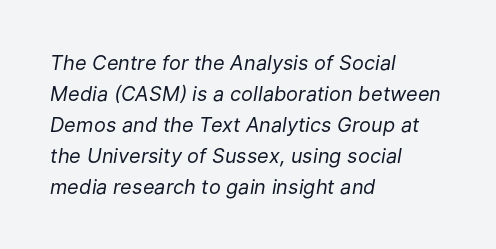
The weight tops out at a normal text grade. Characters are canted at an angle relative to the baseline's perpendicular. Horizontal alignment here is leftward, the default for most running prose. Glyph-to-glyph distance matches everyday printed text. The lines sit at an ordinary, default distance from one another. No word sits above an underline.
